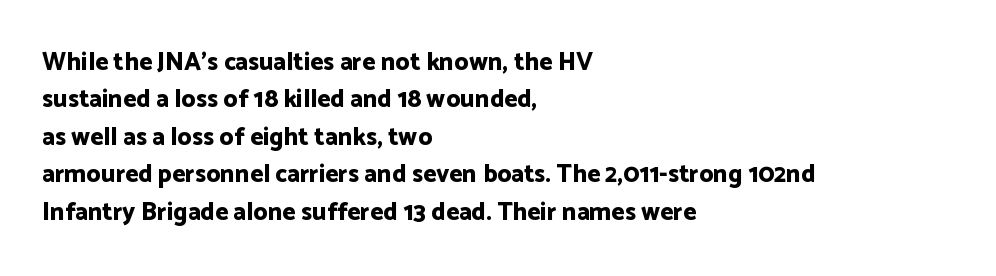
Baseline-to-baseline distance is the conventional proportion of letter height. The typesetter chose a ragged-right arrangement here. The zone under the glyphs is completely vacant. Typesetter's note: full bold, strokes at maximum text heaviness. In terms of posture, this sample is upright. The horizontal fit of the characters is conventional and even.
